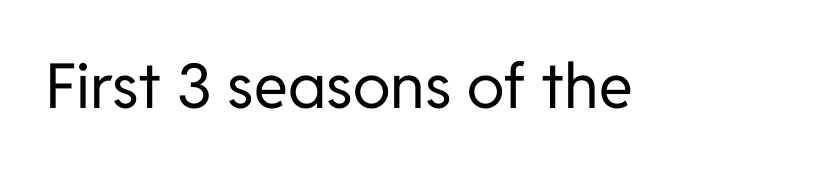
You could not count columns in this text — the font is proportionally spaced. The letters sit at their default tracking, neither squeezed nor spread. Anything drawn beneath the words? Only blank space. Upright lettering throughout. I'd call this a sans setting — the letters go barefoot. Is the stroke heavy? The answer is a plain regular-or-lighter.
